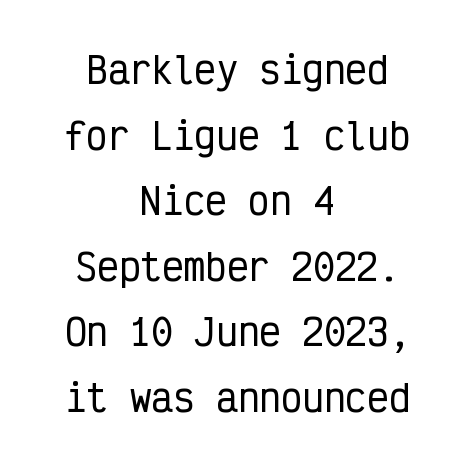
{"serif": "no", "italic": "no", "width": "condensed", "stroke_contrast": "low", "x_height": "medium", "monospaced": "yes", "underline": "no", "align": "center", "line_spacing_ratio": 1.82, "letter_spacing": "normal", "letter_spacing_em": 0.0, "glyph_px": 36}
